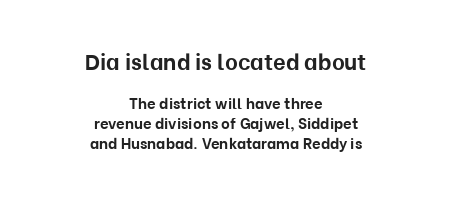
Q: Is the text bold? A: Yes.
Q: Is the text italic (slanted)? A: No, it is upright.
Q: Is the text underlined? A: No.
Q: How is the paragraph aligned? A: Centered.
Q: Is the spacing between letters normal or unusually wide? A: Normal.
Q: Is the spacing between lines tight, normal or loose? A: Normal.
Q: Which block of text is set in a larger size, the first (top) or the second (bottom)? A: The first (top) one.
